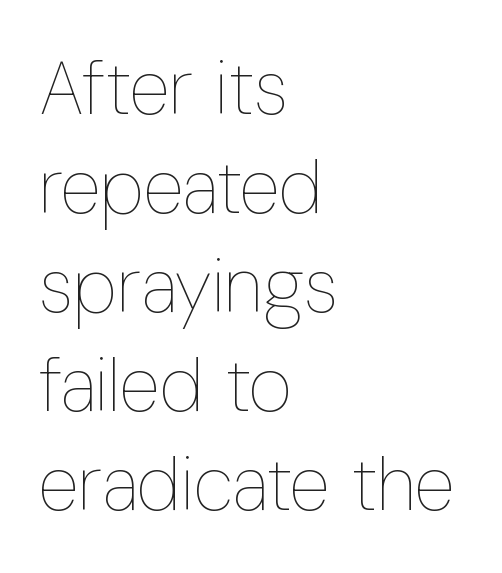
The gap between lines stays unmarked. Caption: standard tracking, unaltered. Is the stroke heavy? The answer is a plain regular-or-lighter. Spacing verdict: proportional, widths tailored to each character.
